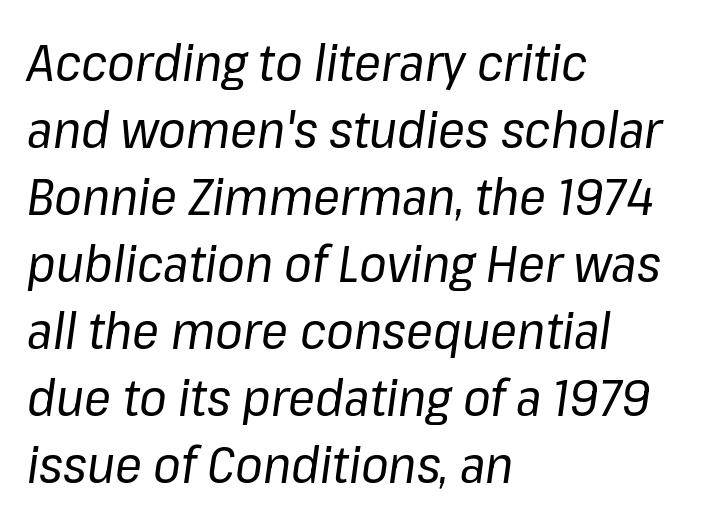
Q: Is the text bold? A: No.
Q: Is the text italic (slanted)? A: Yes, it leans right by about 8 degrees.
Q: Is the text underlined? A: No.
Q: How is the paragraph aligned? A: Left-aligned.
Q: Is the spacing between letters normal or unusually wide? A: Normal.
Q: Is the spacing between lines tight, normal or loose? A: Normal.
Q: Width (condensed, normal, or wide)? A: Normal.
Q: Stroke contrast? A: Low.
Q: x-height? A: Medium.
Q: Monospaced? A: No.
